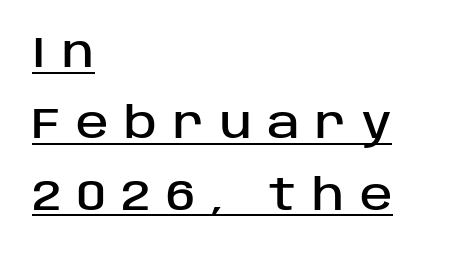
The image shows 44 px sans-serif type, upright; set left-aligned, normal line spacing (1.62x), unusually wide letter spacing (+0.36 em), underlined; low stroke contrast and a large x-height.
